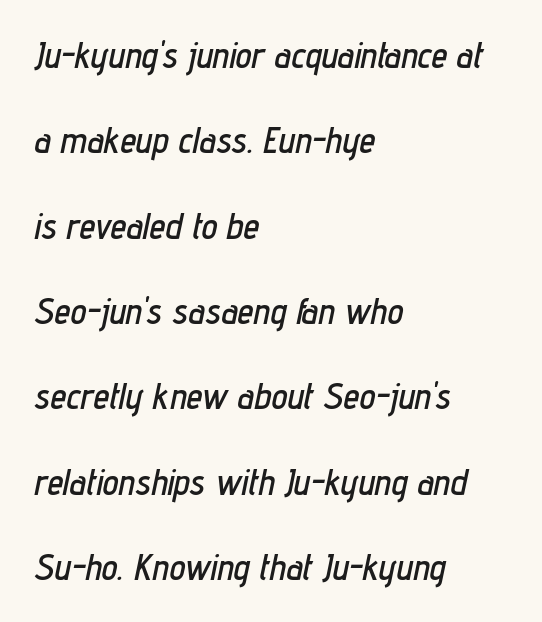
The image shows 36 px condensed type, italic (leaning right); set left-aligned, loose line spacing (2.37x), normal letter spacing, not underlined; low stroke contrast and a medium x-height.
